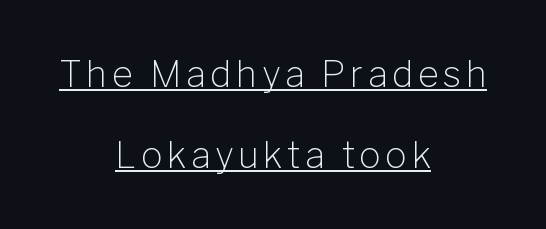
The image shows 36 px light sans-serif type, upright; set centered, loose line spacing (2.24x), underlined; low stroke contrast and a medium x-height.
